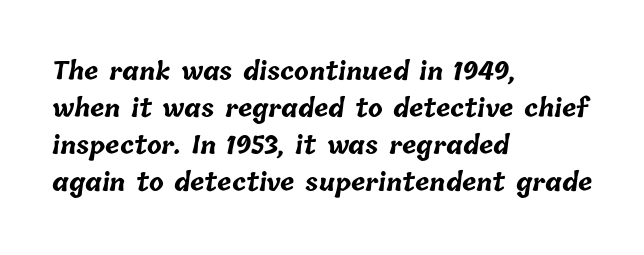
The image shows 24 px bold type; set left-aligned, normal line spacing (1.54x), normal letter spacing, not underlined.
